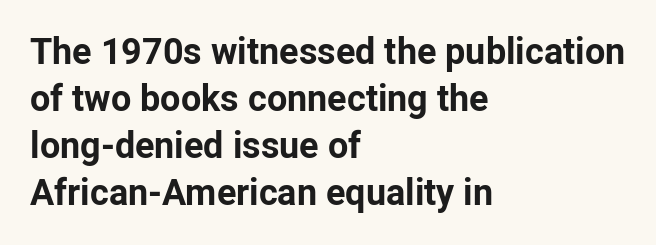
Q: Is the text bold? A: Yes.
Q: Is the text italic (slanted)? A: No, it is upright.
Q: Is the typeface a serif or a sans-serif typeface? A: Sans-serif.
Q: Is the text underlined? A: No.
Q: How is the paragraph aligned? A: Left-aligned.
Q: Is the spacing between letters normal or unusually wide? A: Normal.
Q: Is the spacing between lines tight, normal or loose? A: Normal.
Q: Width (condensed, normal, or wide)? A: Normal.
Q: Stroke contrast? A: Low.
Q: x-height? A: Medium.
Q: Monospaced? A: No.
